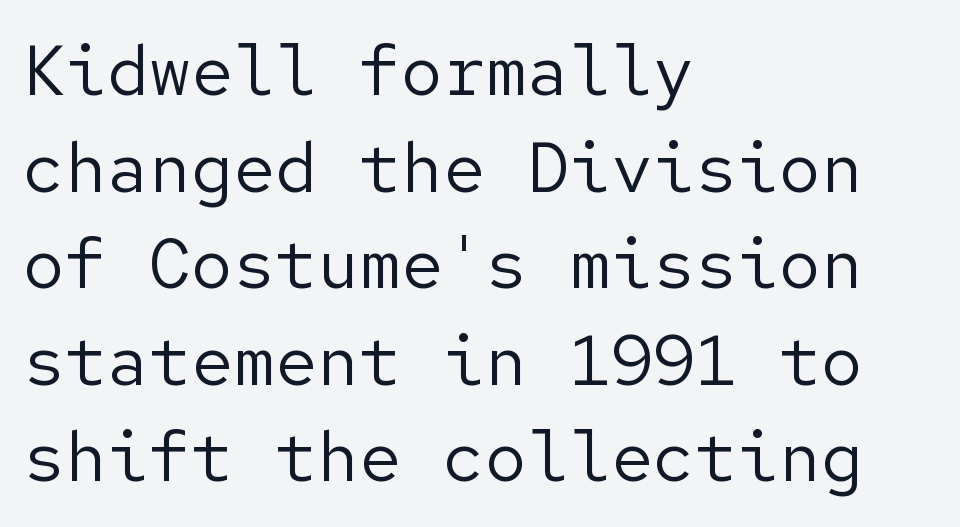
The image shows 70 px regular-weight sans-serif type, upright; set left-aligned, normal line spacing (1.38x), normal letter spacing, not underlined; low stroke contrast and a medium x-height.
